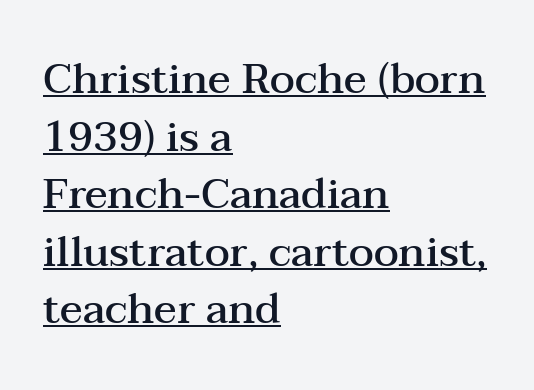
Q: Is the text bold? A: Semi-bold.
Q: Is the text italic (slanted)? A: No, it is upright.
Q: Is the typeface a serif or a sans-serif typeface? A: Serif.
Q: Is the text underlined? A: Yes.
Q: How is the paragraph aligned? A: Left-aligned.
Q: Is the spacing between letters normal or unusually wide? A: Normal.
Q: Is the spacing between lines tight, normal or loose? A: Normal.
Q: Width (condensed, normal, or wide)? A: Wide.
Q: Stroke contrast? A: Medium.
Q: x-height? A: Medium.
Q: Monospaced? A: No.
